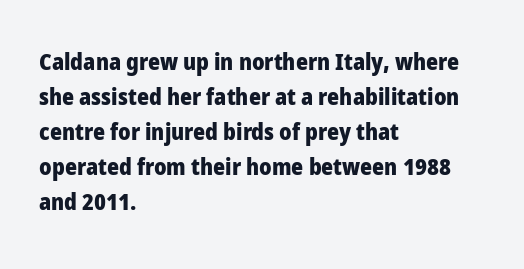
The image shows 23 px bold type, upright; set left-aligned, normal line spacing (1.52x), normal letter spacing, not underlined.
